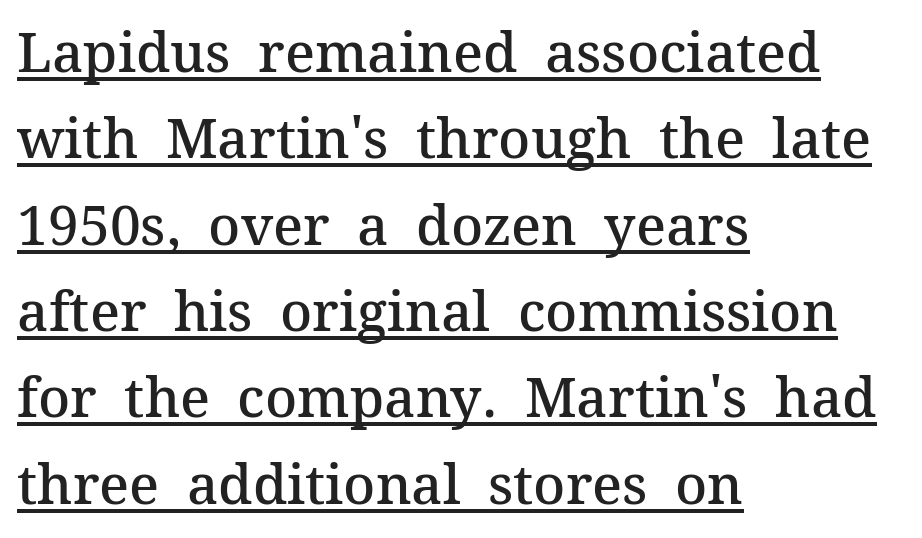
You can see a thin bar hugging the bottom of the glyphs. This sample is left-justified, so line endings fall wherever the words run out. The block of text has a typical density, with ordinary space between rows. The type sits square on the baseline with zero lean. Serifs: yes, visible at the terminals of the letterforms. Spacing verdict: proportional, widths tailored to each character.
